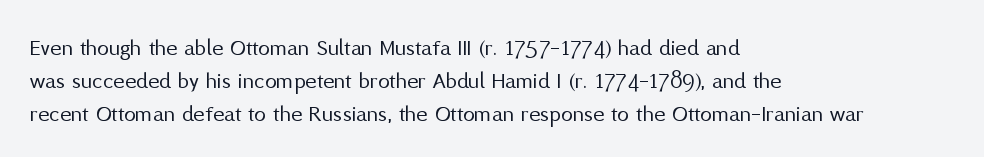
The image shows 24 px text type, upright; set left-aligned, normal line spacing (1.38x), normal letter spacing, not underlined.
